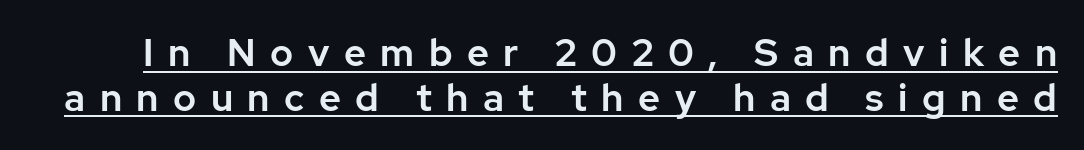
Q: Is the text italic (slanted)? A: No, it is upright.
Q: Is the typeface a serif or a sans-serif typeface? A: Sans-serif.
Q: Is the text underlined? A: Yes.
Q: Is the spacing between letters normal or unusually wide? A: Unusually wide.
Q: Width (condensed, normal, or wide)? A: Normal.
Q: Stroke contrast? A: Low.
Q: x-height? A: Medium.
Q: Monospaced? A: No.
